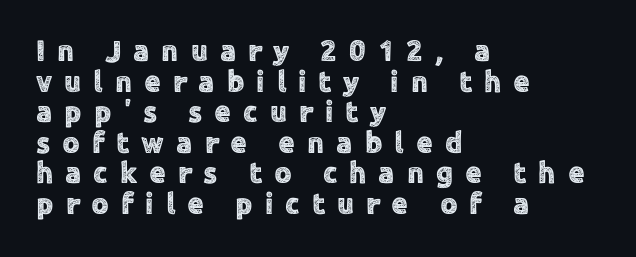
{"serif": "no", "italic": "no", "width": "normal", "x_height": "medium", "monospaced": "no", "underline": "no", "align": "left", "line_spacing": "tight", "line_spacing_ratio": 1.02, "letter_spacing": "wide", "letter_spacing_em": 0.4, "glyph_px": 30}
